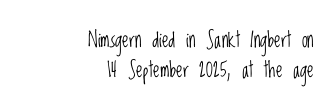
The image shows 21 px text type, upright; set right-aligned, normal line spacing (1.45x), normal letter spacing, not underlined.
